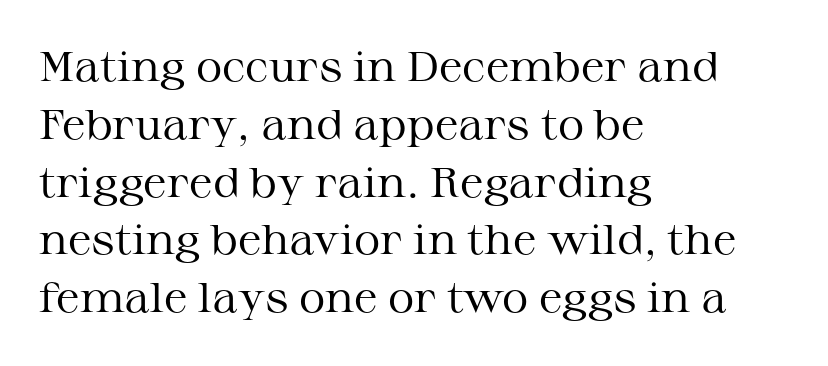
The image shows 41 px regular-weight, wide serif type, upright; set left-aligned, normal line spacing (1.41x), normal letter spacing, not underlined; medium stroke contrast and a medium x-height.
